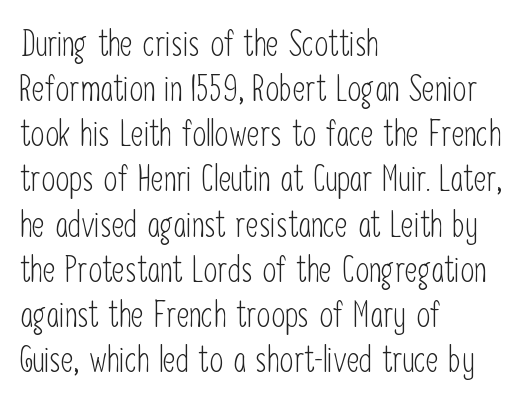
{"serif": "no", "italic": "no", "bold": "no", "weight": "light", "width": "condensed", "stroke_contrast": "low", "x_height": "medium", "monospaced": "no", "underline": "no", "align": "left", "line_spacing": "normal", "line_spacing_ratio": 1.29, "letter_spacing": "normal", "letter_spacing_em": 0.0, "glyph_px": 35}
